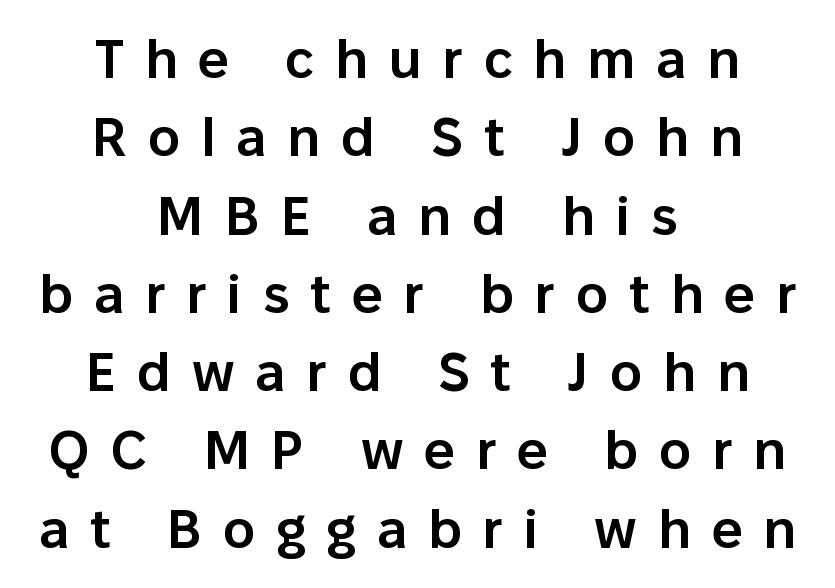
{"serif": "no", "italic": "no", "bold": "semi", "weight": "semibold", "width": "normal", "stroke_contrast": "low", "x_height": "medium", "monospaced": "no", "underline": "no", "align": "center", "line_spacing": "normal", "line_spacing_ratio": 1.45, "letter_spacing": "wide", "letter_spacing_em": 0.39, "glyph_px": 54}
